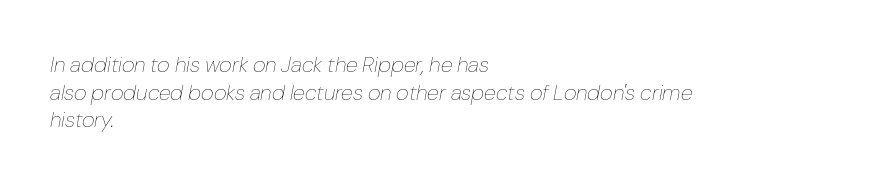
Q: Is the text bold? A: No.
Q: Is the text italic (slanted)? A: Yes, it leans right by about 10 degrees.
Q: Is the text underlined? A: No.
Q: How is the paragraph aligned? A: Left-aligned.
Q: Is the spacing between letters normal or unusually wide? A: Normal.
Q: Is the spacing between lines tight, normal or loose? A: Normal.
